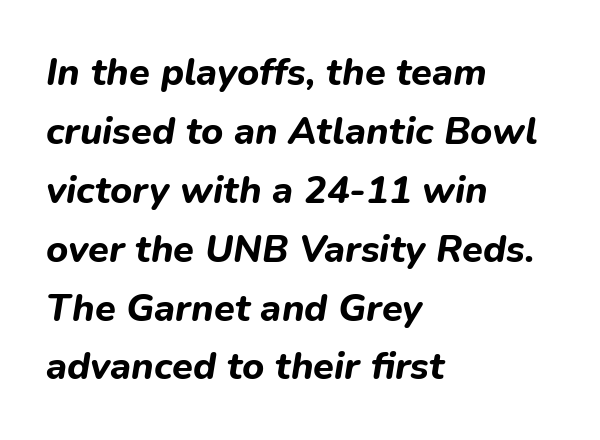
{"italic": "yes", "lean": "right", "slant_degrees": 9, "bold": "yes", "weight": "bold", "width": "normal", "stroke_contrast": "low", "x_height": "medium", "monospaced": "no", "underline": "no", "align": "left", "line_spacing": "normal", "line_spacing_ratio": 1.55, "letter_spacing": "normal", "letter_spacing_em": 0.0, "glyph_px": 38}
